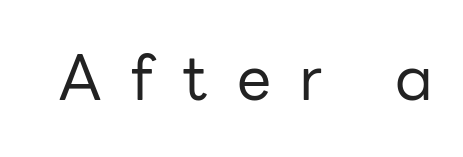
The image shows 61 px regular-weight sans-serif type, upright; set unusually wide letter spacing (+0.48 em), not underlined; low stroke contrast and a medium x-height.
